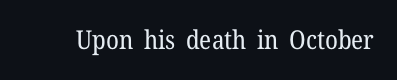
Q: Is the text bold? A: No.
Q: Is the text italic (slanted)? A: No, it is upright.
Q: Is the text underlined? A: No.
Q: Is the spacing between letters normal or unusually wide? A: Normal.
